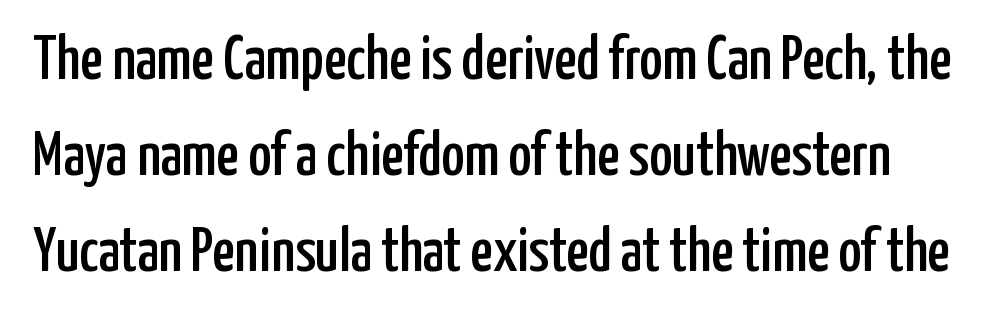
The image shows 62 px condensed sans-serif type, upright; set normal line spacing (1.55x), normal letter spacing, not underlined; low stroke contrast and a medium x-height.
